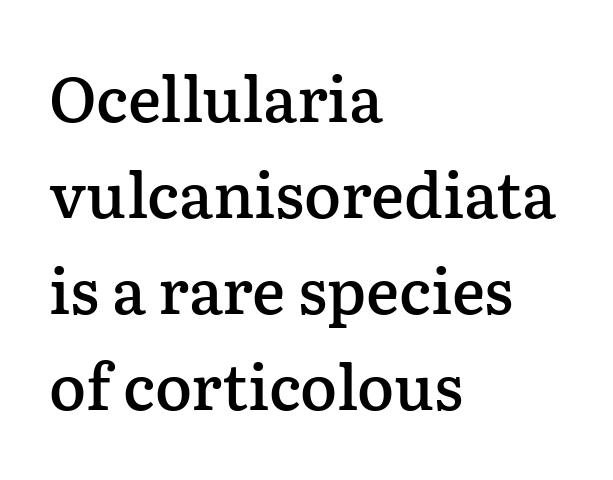
Q: Is the text bold? A: Semi-bold.
Q: Is the text italic (slanted)? A: No, it is upright.
Q: Is the typeface a serif or a sans-serif typeface? A: Serif.
Q: Is the text underlined? A: No.
Q: How is the paragraph aligned? A: Left-aligned.
Q: Is the spacing between letters normal or unusually wide? A: Normal.
Q: Is the spacing between lines tight, normal or loose? A: Normal.
Q: Width (condensed, normal, or wide)? A: Normal.
Q: Stroke contrast? A: Low.
Q: x-height? A: Medium.
Q: Monospaced? A: No.
